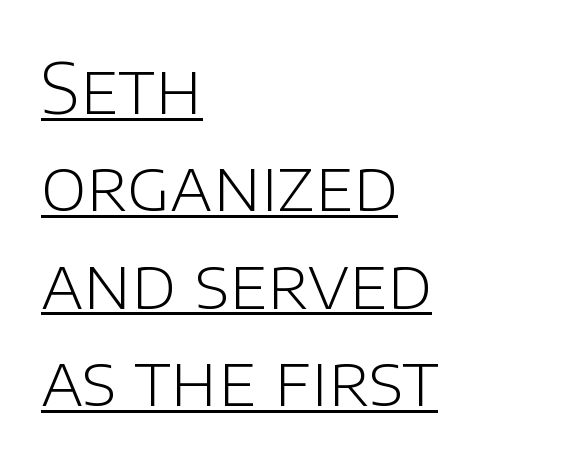
Q: Is the text bold? A: No.
Q: Is the text italic (slanted)? A: No, it is upright.
Q: Is the typeface a serif or a sans-serif typeface? A: Sans-serif.
Q: Is the text underlined? A: Yes.
Q: How is the paragraph aligned? A: Left-aligned.
Q: Is the spacing between letters normal or unusually wide? A: Normal.
Q: Is the spacing between lines tight, normal or loose? A: Normal.
Q: Width (condensed, normal, or wide)? A: Normal.
Q: Stroke contrast? A: Low.
Q: x-height? A: Large.
Q: Monospaced? A: No.
